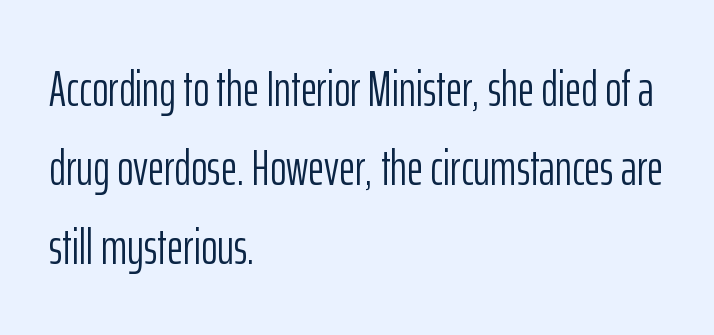
The image shows 50 px light, condensed sans-serif type, upright; set left-aligned, normal line spacing (1.58x), normal letter spacing, not underlined; low stroke contrast and a medium x-height.
